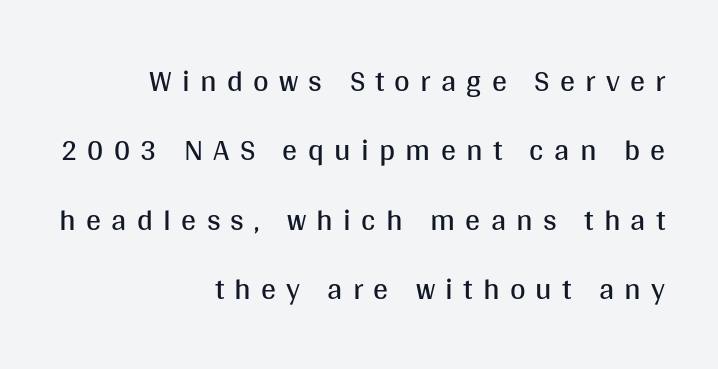
{"serif": "no", "italic": "no", "bold": "no", "weight": "regular", "width": "normal", "stroke_contrast": "medium", "x_height": "large", "monospaced": "no", "underline": "no", "align": "right", "line_spacing": "loose", "line_spacing_ratio": 2.31, "letter_spacing": "wide", "letter_spacing_em": 0.34, "glyph_px": 30}
